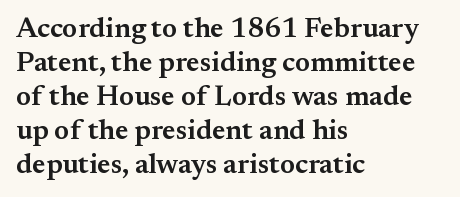
Reading down the block, your eye returns to a fixed left position each line. Stroke terminals: seriffed. Type without underlining. The line texture is even and compact thanks to regular tracking. When letters stand straight like this, we call the style roman or upright. Is this a fixed-width face? No — the glyphs have proportional, varying widths.
